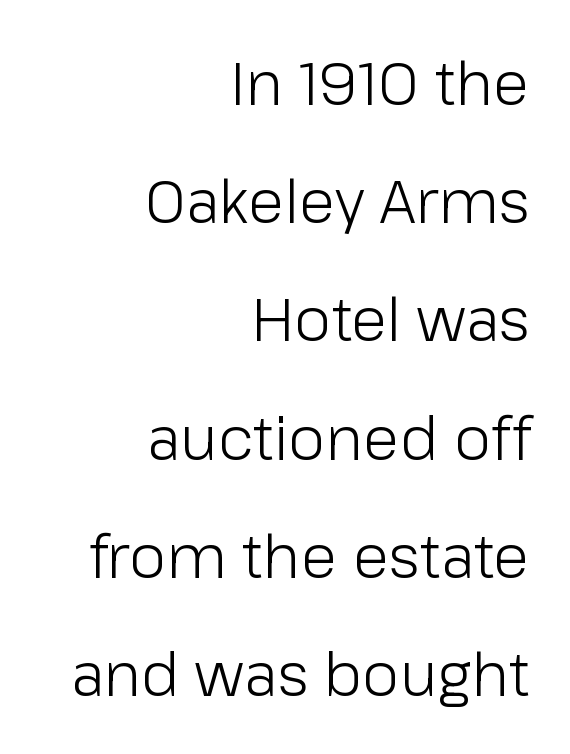
Q: Is the text bold? A: No.
Q: Is the text italic (slanted)? A: No, it is upright.
Q: Is the typeface a serif or a sans-serif typeface? A: Sans-serif.
Q: Is the text underlined? A: No.
Q: How is the paragraph aligned? A: Right-aligned.
Q: Is the spacing between letters normal or unusually wide? A: Normal.
Q: Is the spacing between lines tight, normal or loose? A: Loose.
Q: Width (condensed, normal, or wide)? A: Normal.
Q: Stroke contrast? A: Low.
Q: x-height? A: Medium.
Q: Monospaced? A: No.
